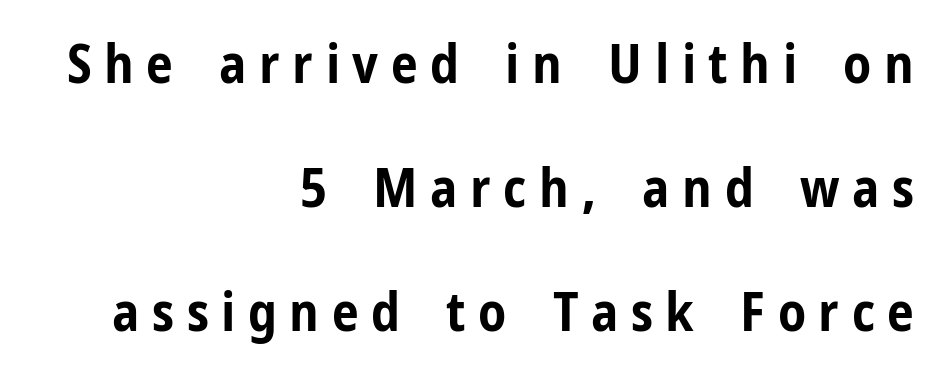
Q: Is the text bold? A: Yes.
Q: Is the text italic (slanted)? A: No, it is upright.
Q: Is the typeface a serif or a sans-serif typeface? A: Sans-serif.
Q: Is the text underlined? A: No.
Q: How is the paragraph aligned? A: Right-aligned.
Q: Is the spacing between letters normal or unusually wide? A: Unusually wide.
Q: Is the spacing between lines tight, normal or loose? A: Loose.
Q: Width (condensed, normal, or wide)? A: Condensed.
Q: Stroke contrast? A: Low.
Q: x-height? A: Medium.
Q: Monospaced? A: No.
